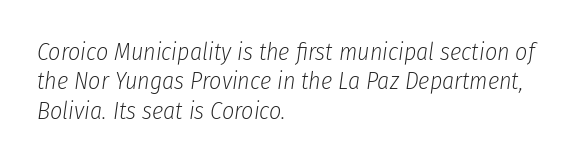
Q: Is the text bold? A: No.
Q: Is the text italic (slanted)? A: Yes, it leans right by about 8 degrees.
Q: Is the text underlined? A: No.
Q: How is the paragraph aligned? A: Left-aligned.
Q: Is the spacing between letters normal or unusually wide? A: Normal.
